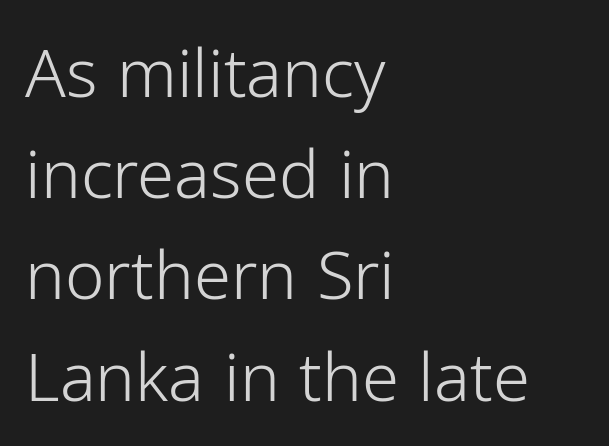
Short and long lines alike share a common starting point at left. Vertical strokes here are truly vertical. Note the varied advance widths — an 'i' is clearly narrower than an 'm'. Students, observe: this is what conventionally led text looks like. The zone under the glyphs is completely vacant.
